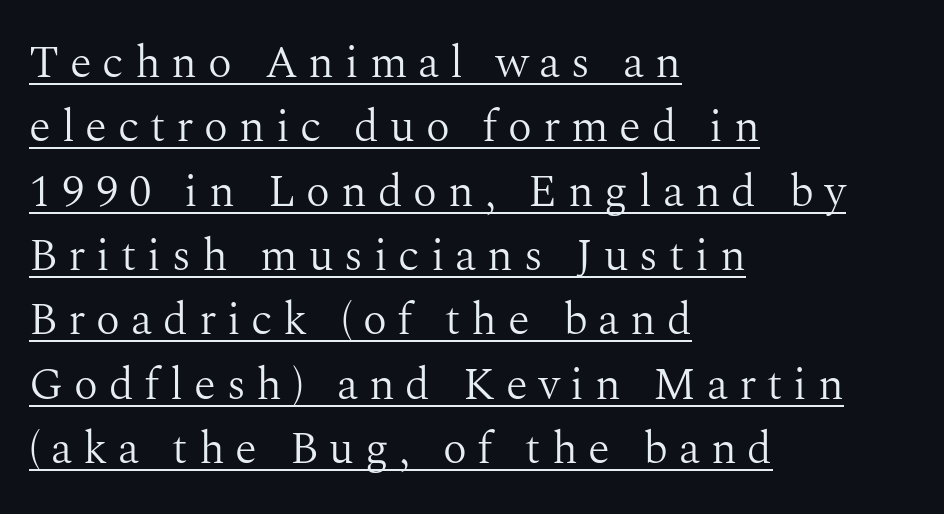
{"serif": "yes", "italic": "no", "bold": "no", "weight": "light", "width": "normal", "stroke_contrast": "medium", "x_height": "medium", "monospaced": "no", "underline": "yes", "align": "left", "line_spacing": "normal", "line_spacing_ratio": 1.43, "letter_spacing": "wide", "letter_spacing_em": 0.24, "glyph_px": 45}
